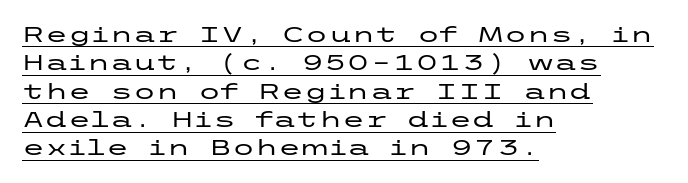
{"italic": "no", "underline": "yes", "align": "left", "line_spacing": "normal", "line_spacing_ratio": 1.35, "letter_spacing": "normal", "letter_spacing_em": 0.0, "glyph_px": 21}
